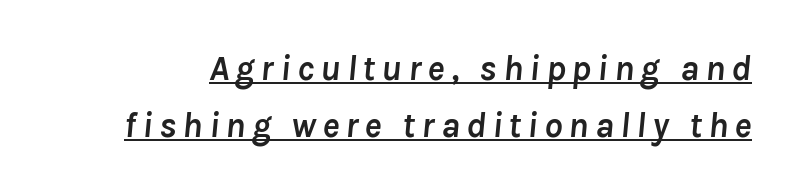
Every character sits at an angle, as italics do. Each line of the rendering has a horizontal stroke beneath the glyphs. Character widths vary here, with narrow letters taking less room than wide ones. A typesetter would call this leading conventional body-copy spacing. As a designer I'd log this as weight 700, bold.
